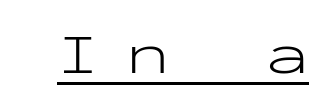
The image shows 58 px light, wide sans-serif type, upright, monospaced; set unusually wide letter spacing (+0.44 em), underlined; low stroke contrast and a medium x-height.
